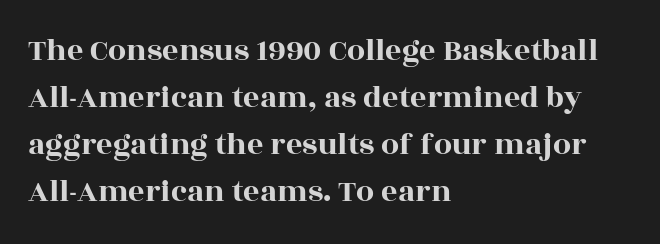
Q: Is the text italic (slanted)? A: No, it is upright.
Q: Is the typeface a serif or a sans-serif typeface? A: Serif.
Q: Is the text underlined? A: No.
Q: How is the paragraph aligned? A: Left-aligned.
Q: Is the spacing between letters normal or unusually wide? A: Normal.
Q: Is the spacing between lines tight, normal or loose? A: Normal.
Q: Width (condensed, normal, or wide)? A: Wide.
Q: x-height? A: Large.
Q: Monospaced? A: No.
